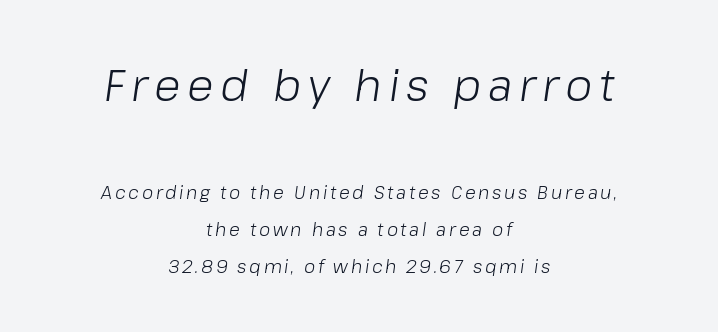
Slant detected: the letters are inclined. The space beneath each line is pristine and unruled. Each letter keeps its own natural width here, so spacing adapts to shape. The strokes carry an ordinary text weight at most. The lines in this sample share a center point and differ in where they start and stop.
